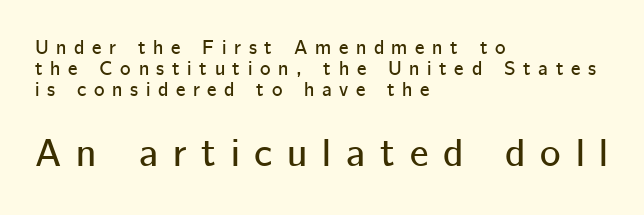
Beneath every word, the page is bare. The font's upright variant was chosen for this text. These lines are rendered in a variable-pitch font. Size contrast runs from small at the top to large at the bottom. Letter spacing: wide. The designer went with a sans here, leaving each stem footless.
